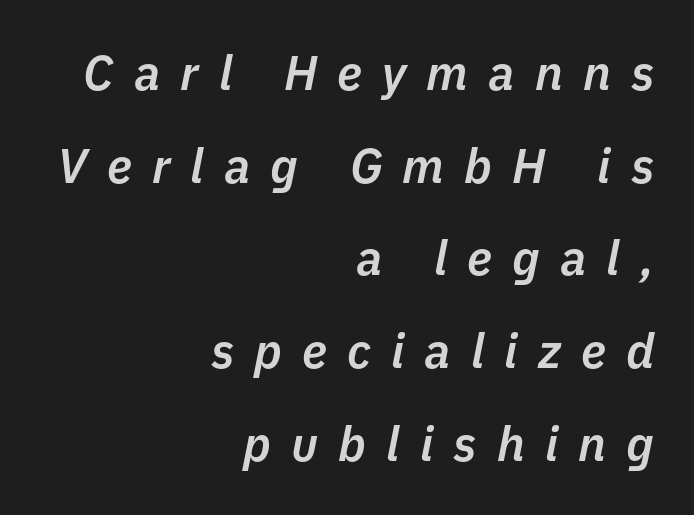
Q: Is the text bold? A: Semi-bold.
Q: Is the text italic (slanted)? A: Yes, it leans right by about 11 degrees.
Q: Is the text underlined? A: No.
Q: How is the paragraph aligned? A: Right-aligned.
Q: Is the spacing between letters normal or unusually wide? A: Unusually wide.
Q: Is the spacing between lines tight, normal or loose? A: Loose.
Q: Width (condensed, normal, or wide)? A: Normal.
Q: Stroke contrast? A: Low.
Q: x-height? A: Medium.
Q: Monospaced? A: No.
